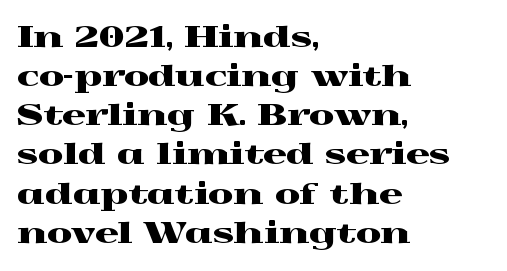
{"serif": "yes", "italic": "no", "width": "wide", "x_height": "medium", "monospaced": "no", "underline": "no", "align": "left", "line_spacing": "normal", "line_spacing_ratio": 1.35, "letter_spacing": "normal", "letter_spacing_em": 0.0, "glyph_px": 29}
